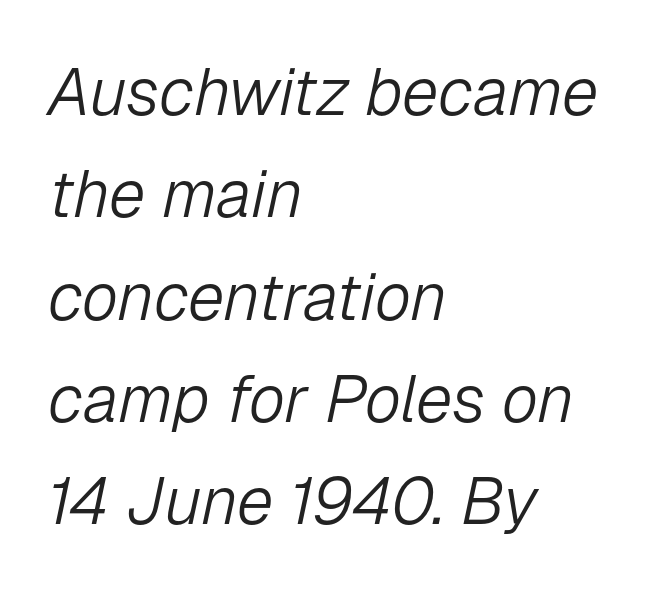
The line-height multiplier appears to be the usual default. The specimen omits any rule beneath the text block's lines. Character widths vary here, with narrow letters taking less room than wide ones. Stems here are at most as thick as an everyday book face. Glyph-to-glyph distance matches everyday printed text. Compared with a centered layout, this one pins lines to the left instead.
